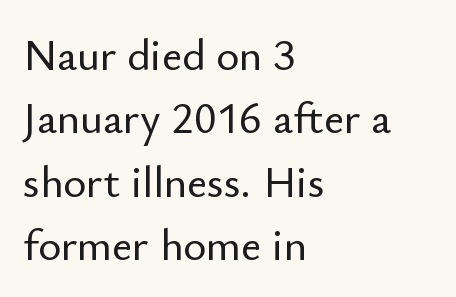
The image shows 44 px sans-serif type, upright; set left-aligned, normal line spacing (1.44x), normal letter spacing, not underlined; low stroke contrast and a small x-height.
